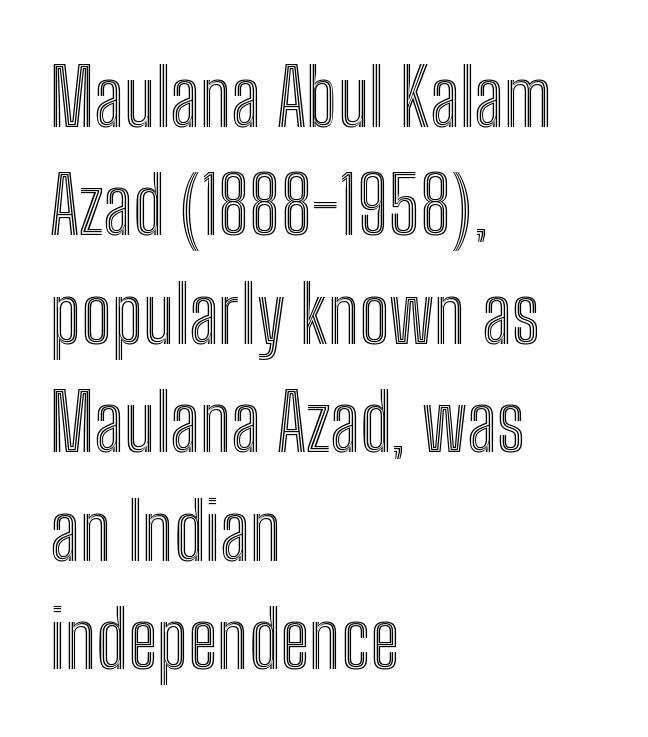
Q: Is the text italic (slanted)? A: No, it is upright.
Q: Is the text underlined? A: No.
Q: How is the paragraph aligned? A: Left-aligned.
Q: Is the spacing between letters normal or unusually wide? A: Normal.
Q: Is the spacing between lines tight, normal or loose? A: Normal.
Q: Width (condensed, normal, or wide)? A: Condensed.
Q: x-height? A: Medium.
Q: Monospaced? A: No.
